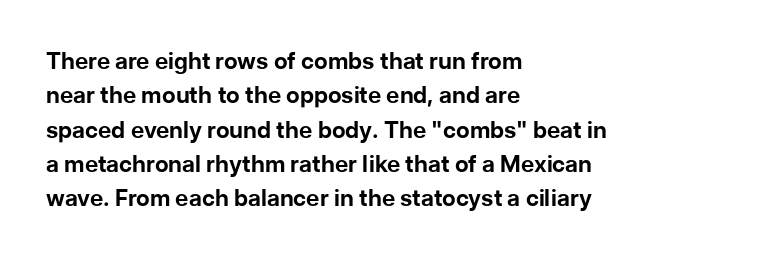
The space directly below the letters is spotless. Interline gaps are of average width in this sample. Ascenders rise straight up at ninety degrees. The rendering anchors every line to the left-hand side. The horizontal fit of the characters is conventional and even. The sample has been set heavy, in full bold.
